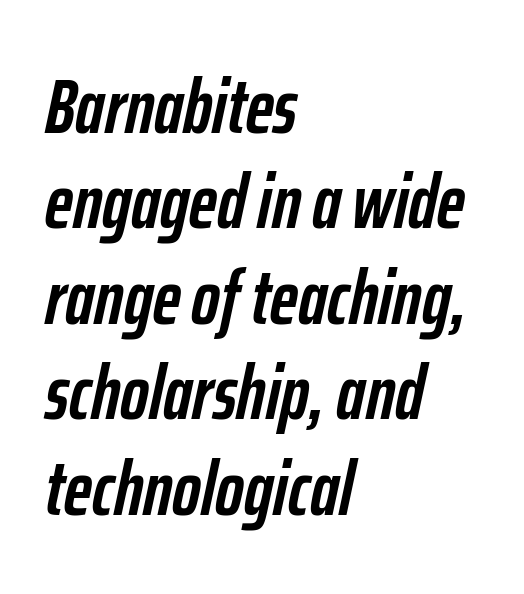
The image shows 77 px semibold, condensed type, italic (leaning right); set left-aligned, line spacing 1.24x, normal letter spacing, not underlined; low stroke contrast and a medium x-height.
